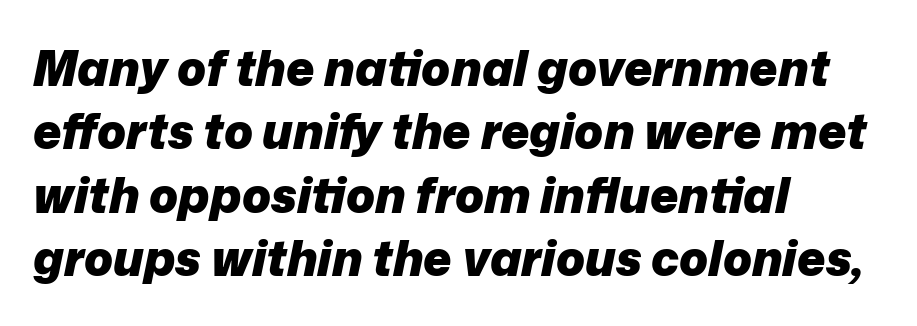
Italic: yes, the glyphs are oblique. These lines are set flush left with a ragged right edge. The gap between lines stays unmarked. These lines keep a tight, regular rhythm from letter to letter. The vertical gap from one line to the next is medium. The sample has been set heavy, in full bold.
